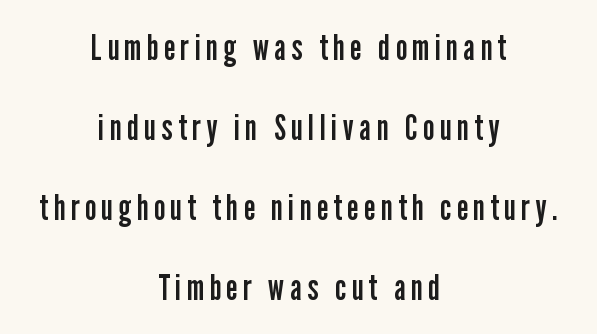
Q: Is the text bold? A: No.
Q: Is the text italic (slanted)? A: No, it is upright.
Q: Is the typeface a serif or a sans-serif typeface? A: Sans-serif.
Q: Is the text underlined? A: No.
Q: How is the paragraph aligned? A: Centered.
Q: Is the spacing between lines tight, normal or loose? A: Loose.
Q: Width (condensed, normal, or wide)? A: Condensed.
Q: Stroke contrast? A: Low.
Q: x-height? A: Medium.
Q: Monospaced? A: No.
